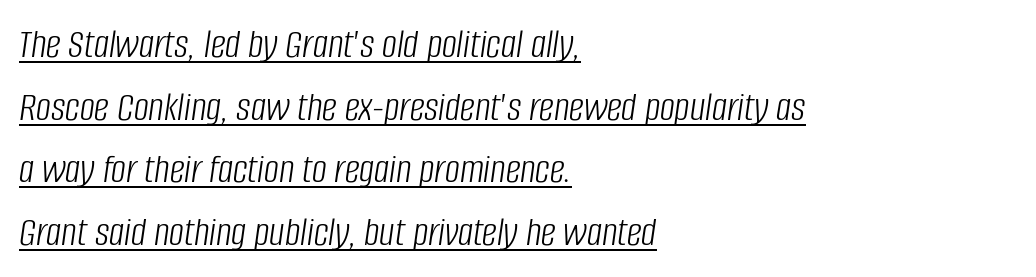
Q: Is the text bold? A: No.
Q: Is the text italic (slanted)? A: Yes, it leans right by about 8 degrees.
Q: Is the text underlined? A: Yes.
Q: How is the paragraph aligned? A: Left-aligned.
Q: Is the spacing between letters normal or unusually wide? A: Normal.
Q: Is the spacing between lines tight, normal or loose? A: Normal.
Q: Width (condensed, normal, or wide)? A: Condensed.
Q: Stroke contrast? A: Low.
Q: x-height? A: Large.
Q: Monospaced? A: No.
